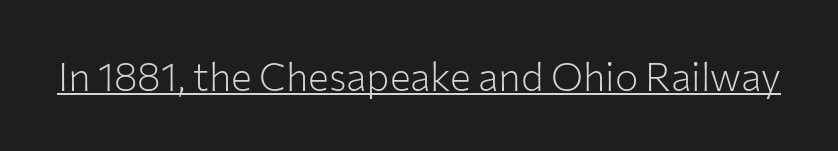
Note the varied advance widths — an 'i' is clearly narrower than an 'm'. Every stem runs plumb, perpendicular to the baseline. Emphasis is given by a line drawn under the lettering. Tracking value appears to be zero — textbook default spacing.
